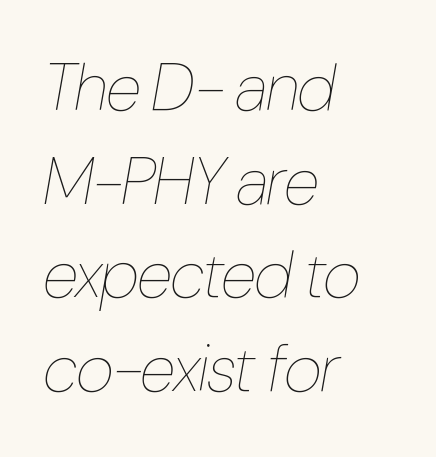
Q: Is the text bold? A: No.
Q: Is the text italic (slanted)? A: Yes, it leans right by about 10 degrees.
Q: Is the text underlined? A: No.
Q: How is the paragraph aligned? A: Left-aligned.
Q: Is the spacing between letters normal or unusually wide? A: Normal.
Q: Is the spacing between lines tight, normal or loose? A: Normal.
Q: Width (condensed, normal, or wide)? A: Condensed.
Q: Stroke contrast? A: Low.
Q: x-height? A: Medium.
Q: Monospaced? A: No.
